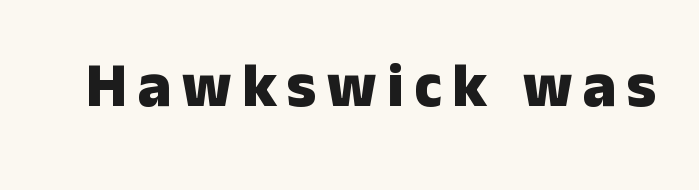
{"serif": "no", "italic": "no", "bold": "yes", "weight": "heavy", "width": "normal", "stroke_contrast": "low", "x_height": "medium", "monospaced": "no", "underline": "no", "glyph_px": 62}
